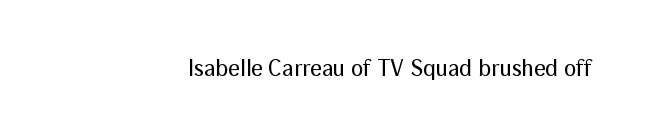
{"italic": "no", "bold": "no", "underline": "no", "align": "right", "letter_spacing": "normal", "letter_spacing_em": 0.0, "glyph_px": 23}
